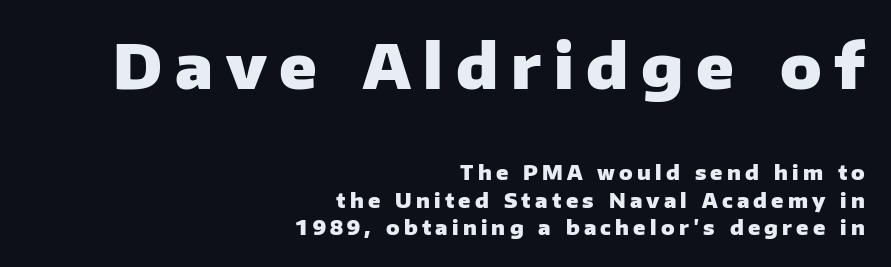
Varying glyph widths throughout — classic text-font behaviour. Compared with typical paragraphs, the rows here are spaced about the same. Serifs: no, the terminals of the letterforms are clean. Leftover space on each line is placed entirely before the opening word. The glyphs are unaccompanied by any horizontal stroke below them. Size contrast runs from large at the top to small at the bottom.
